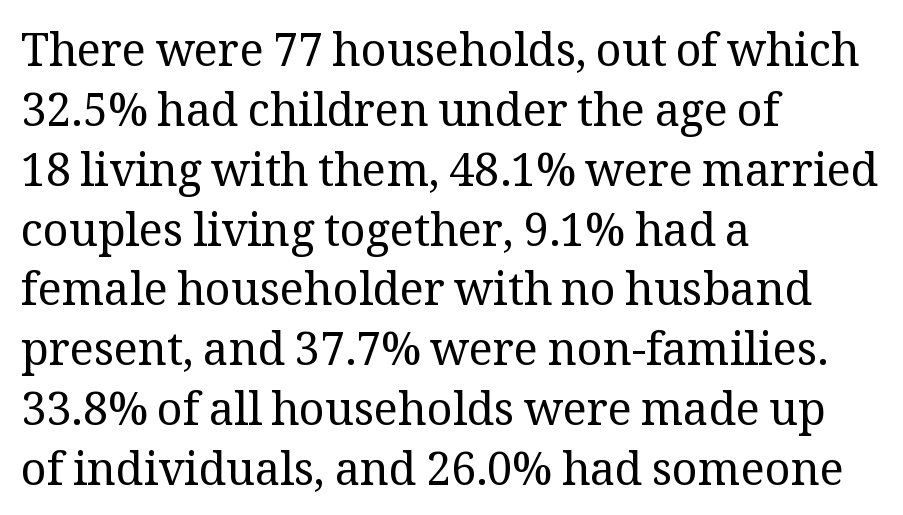
Each letter keeps its own natural width here, so spacing adapts to shape. Line beginnings align vertically; line endings do not. The font family rendered here belongs to the serif group. The font's upright variant was chosen for this text.
